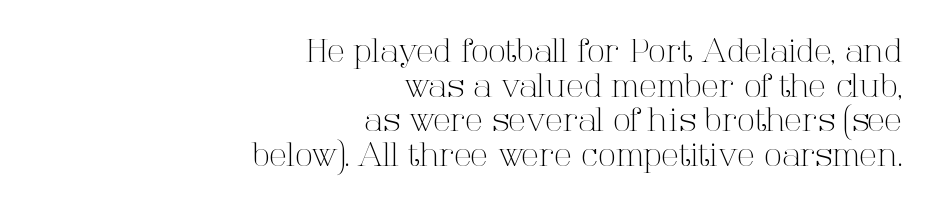
The image shows 32 px light serif type, upright; set right-aligned, tight line spacing (1.08x), normal letter spacing, not underlined; high stroke contrast and a medium x-height.
